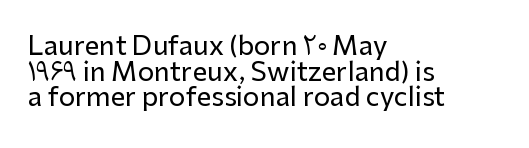
{"italic": "no", "underline": "no", "align": "left", "line_spacing": "tight", "line_spacing_ratio": 0.99, "letter_spacing": "normal", "letter_spacing_em": 0.0, "glyph_px": 26}
